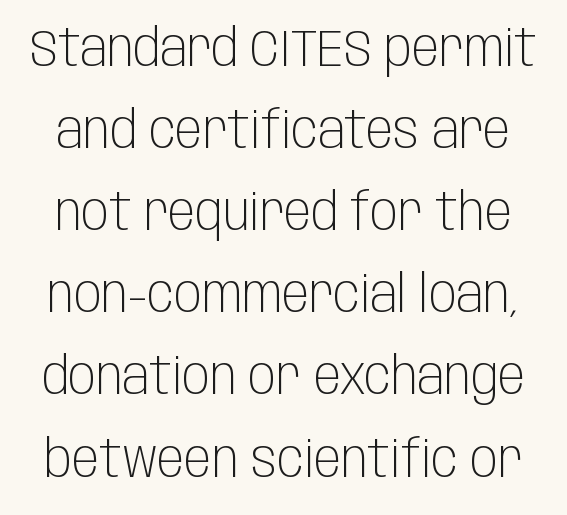
Q: Is the text bold? A: No.
Q: Is the text italic (slanted)? A: No, it is upright.
Q: Is the typeface a serif or a sans-serif typeface? A: Sans-serif.
Q: Is the text underlined? A: No.
Q: Is the spacing between letters normal or unusually wide? A: Normal.
Q: Is the spacing between lines tight, normal or loose? A: Normal.
Q: Width (condensed, normal, or wide)? A: Condensed.
Q: Stroke contrast? A: Low.
Q: x-height? A: Large.
Q: Monospaced? A: No.
